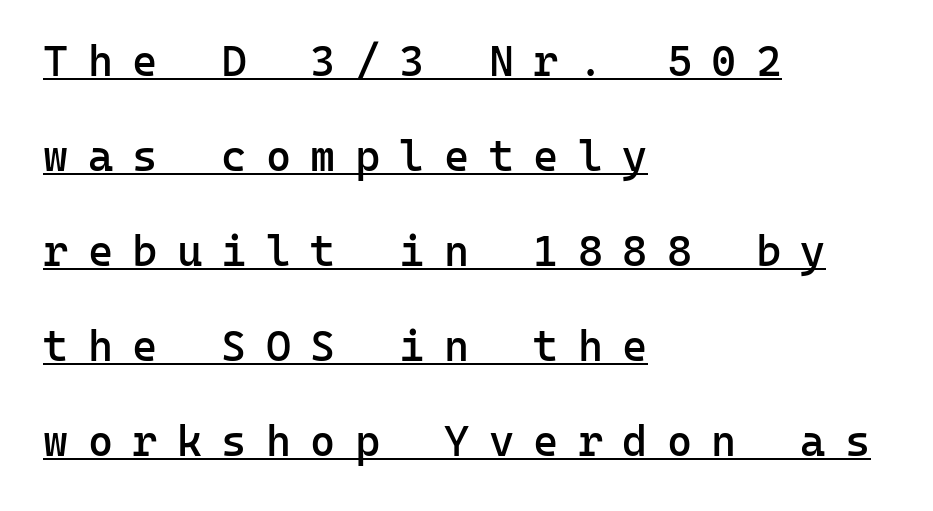
The image shows 43 px semibold sans-serif type, upright, monospaced; set left-aligned, loose line spacing (2.21x), unusually wide letter spacing (+0.45 em), underlined; low stroke contrast and a medium x-height.
